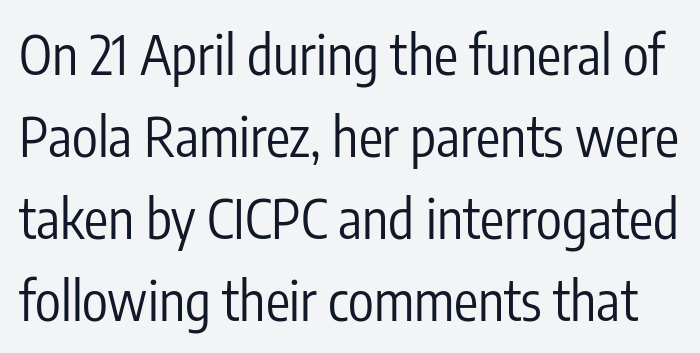
Q: Is the text bold? A: No.
Q: Is the text italic (slanted)? A: No, it is upright.
Q: Is the typeface a serif or a sans-serif typeface? A: Sans-serif.
Q: Is the text underlined? A: No.
Q: Is the spacing between letters normal or unusually wide? A: Normal.
Q: Is the spacing between lines tight, normal or loose? A: Normal.
Q: Width (condensed, normal, or wide)? A: Condensed.
Q: Stroke contrast? A: Low.
Q: x-height? A: Medium.
Q: Monospaced? A: No.
